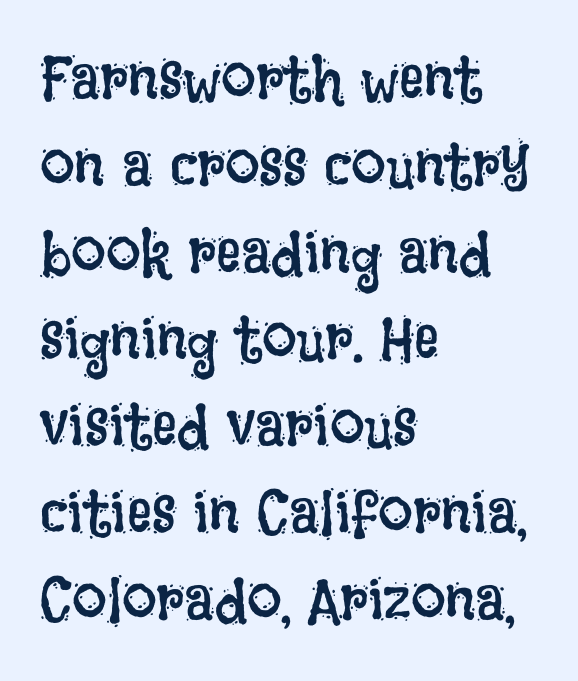
Baseline-to-baseline distance is the conventional proportion of letter height. Ink coverage per letter is moderate at most. Words appear dense and cohesive because spacing is normal. The letters advance in unequal steps, a hallmark of proportional type.
